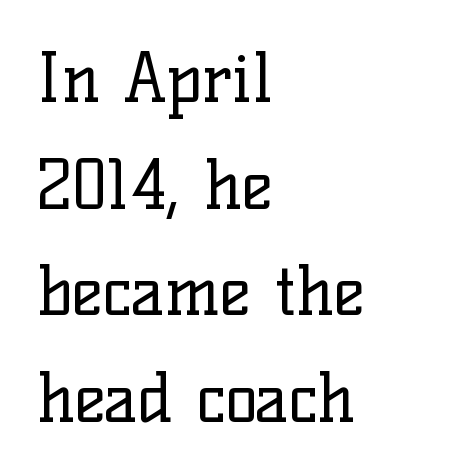
The strokes are not fattened; the text isn't bold. If you measured baseline to baseline, you'd find a middling distance. These lines are rendered in a variable-pitch font. Observe the ordinary spacing: letters are neighbours, not strangers. This is roman type, the default non-slanted kind.
